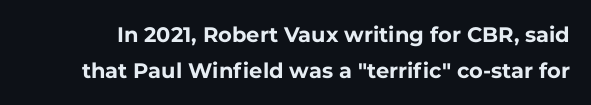
{"italic": "no", "bold": "yes", "underline": "no", "line_spacing": "normal", "line_spacing_ratio": 1.7, "letter_spacing": "normal", "letter_spacing_em": 0.0, "glyph_px": 21}
